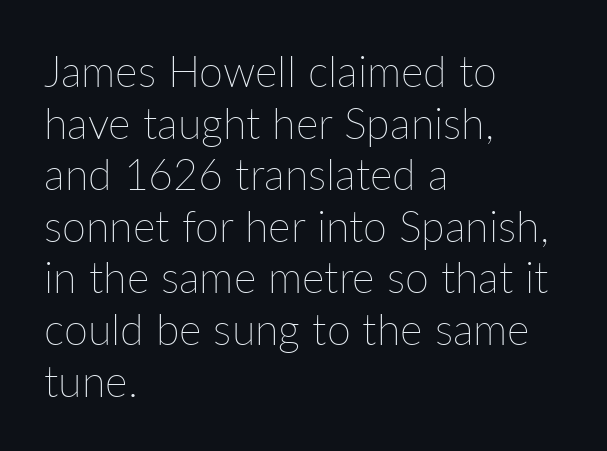
{"italic": "no", "bold": "no", "weight": "thin", "width": "normal", "stroke_contrast": "low", "x_height": "medium", "monospaced": "no", "underline": "no", "align": "left", "line_spacing_ratio": 1.2, "letter_spacing": "normal", "letter_spacing_em": 0.0, "glyph_px": 43}
